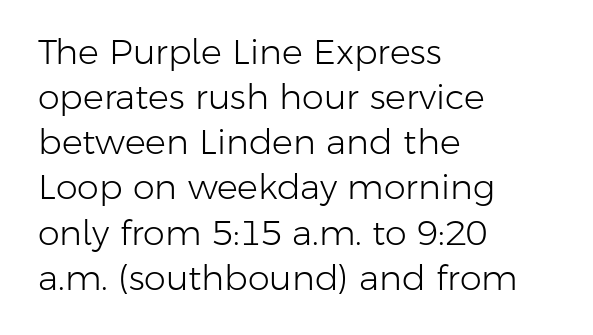
Q: Is the text bold? A: No.
Q: Is the text italic (slanted)? A: No, it is upright.
Q: Is the typeface a serif or a sans-serif typeface? A: Sans-serif.
Q: Is the text underlined? A: No.
Q: How is the paragraph aligned? A: Left-aligned.
Q: Is the spacing between letters normal or unusually wide? A: Normal.
Q: Is the spacing between lines tight, normal or loose? A: Normal.
Q: Width (condensed, normal, or wide)? A: Normal.
Q: Stroke contrast? A: Low.
Q: x-height? A: Medium.
Q: Monospaced? A: No.
